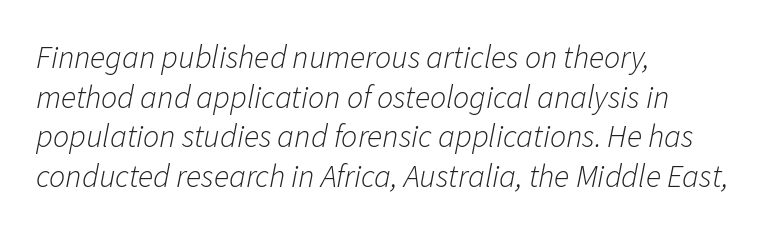
The letterforms sit shoulder to shoulder at normal distance. Looking at the ascenders, they clearly lean. Character widths vary here, with narrow letters taking less room than wide ones. Heaviness? Minimal to ordinary, like unemphasized prose.
